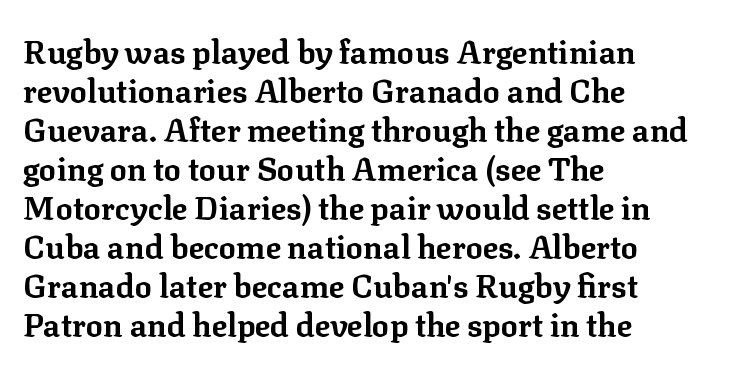
Q: Is the text bold? A: Yes.
Q: Is the text italic (slanted)? A: No, it is upright.
Q: Is the typeface a serif or a sans-serif typeface? A: Serif.
Q: Is the text underlined? A: No.
Q: How is the paragraph aligned? A: Left-aligned.
Q: Is the spacing between letters normal or unusually wide? A: Normal.
Q: Width (condensed, normal, or wide)? A: Normal.
Q: Stroke contrast? A: Low.
Q: x-height? A: Medium.
Q: Monospaced? A: No.
